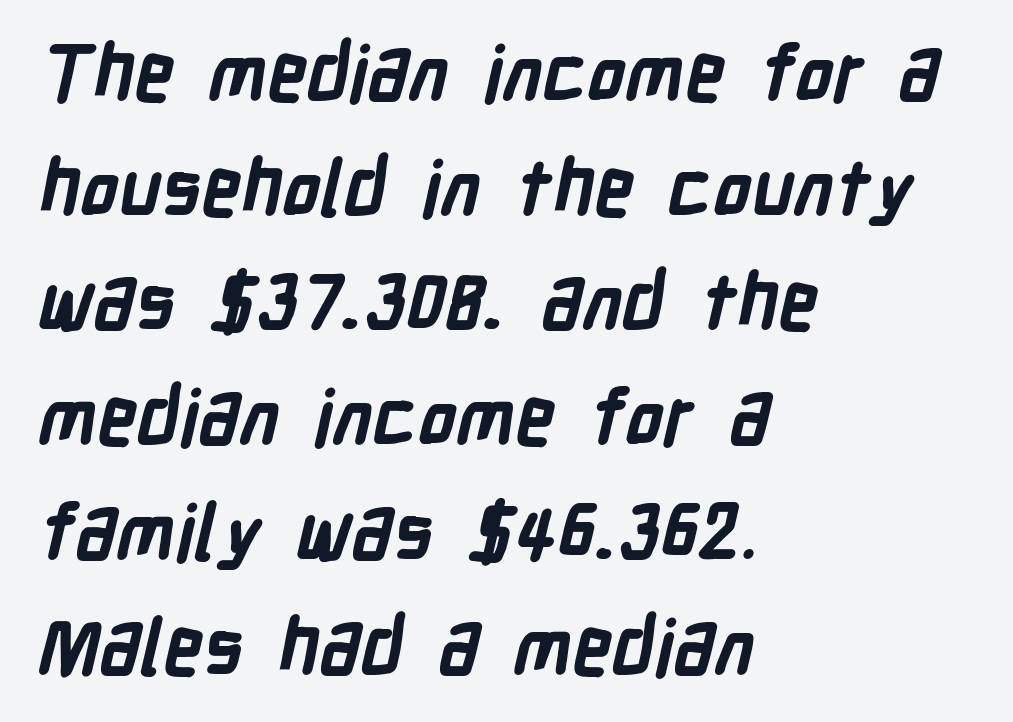
Q: Is the text bold? A: Yes.
Q: Is the typeface a serif or a sans-serif typeface? A: Sans-serif.
Q: Is the text underlined? A: No.
Q: How is the paragraph aligned? A: Left-aligned.
Q: Is the spacing between letters normal or unusually wide? A: Normal.
Q: Is the spacing between lines tight, normal or loose? A: Normal.
Q: Width (condensed, normal, or wide)? A: Condensed.
Q: Stroke contrast? A: Low.
Q: x-height? A: Medium.
Q: Monospaced? A: No.
